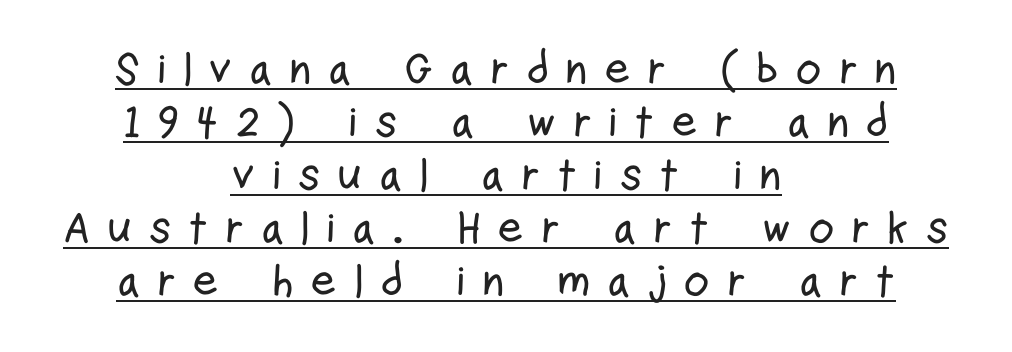
The image shows 45 px condensed sans-serif type, upright; set centered, line spacing 1.18x, unusually wide letter spacing (+0.36 em), underlined; low stroke contrast and a medium x-height.
